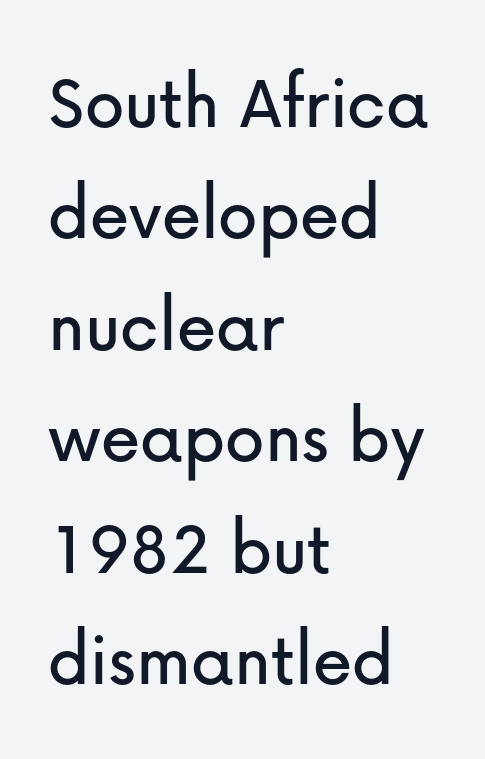
The image shows 79 px sans-serif type, upright; set left-aligned, normal line spacing (1.41x), normal letter spacing, not underlined; low stroke contrast and a medium x-height.
